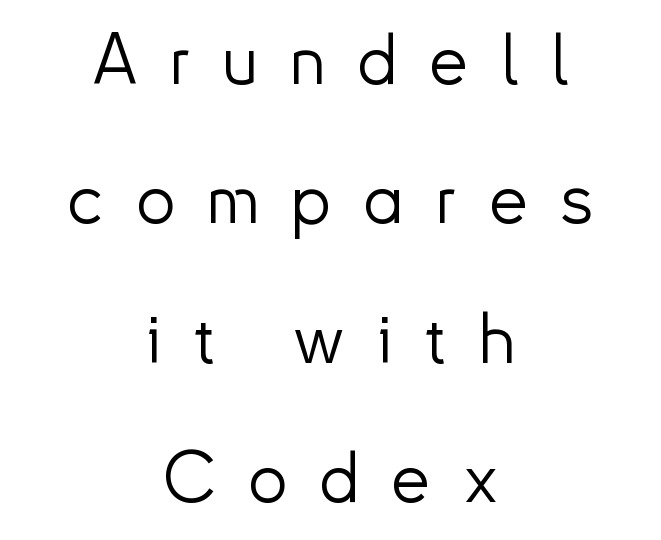
{"serif": "no", "italic": "no", "bold": "no", "weight": "light", "width": "normal", "stroke_contrast": "low", "x_height": "small", "monospaced": "no", "underline": "no", "align": "center", "line_spacing": "loose", "line_spacing_ratio": 1.99, "letter_spacing": "wide", "letter_spacing_em": 0.46, "glyph_px": 70}
